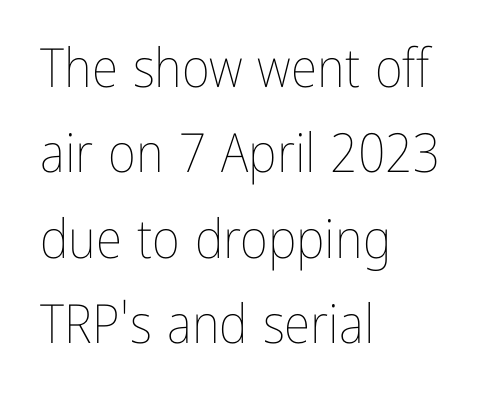
The image shows 54 px thin, condensed type, upright; set left-aligned, normal line spacing (1.58x), normal letter spacing, not underlined; low stroke contrast and a medium x-height.
